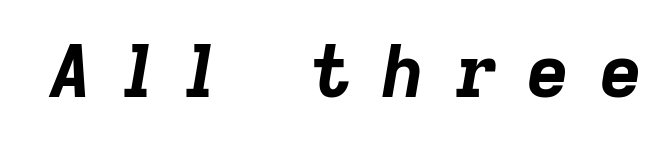
The whole block is typeset with a tilt. The rendering inserts visible extra space after every character. Note the varied advance widths — an 'i' is clearly narrower than an 'm'. Descenders hang freely into open space. Heft: maximum for text — a bold.
